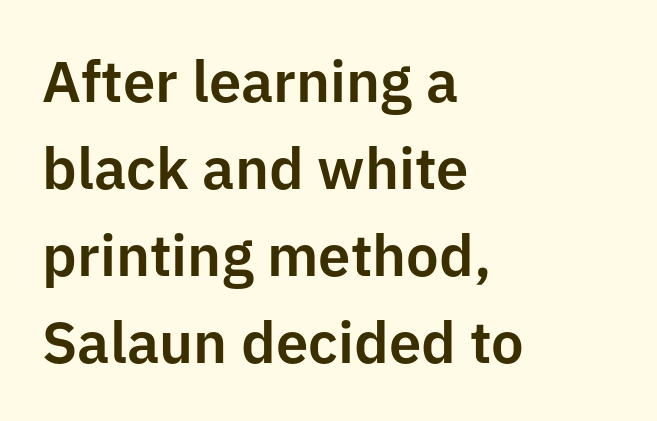
Q: Is the text italic (slanted)? A: No, it is upright.
Q: Is the typeface a serif or a sans-serif typeface? A: Sans-serif.
Q: Is the text underlined? A: No.
Q: How is the paragraph aligned? A: Left-aligned.
Q: Is the spacing between letters normal or unusually wide? A: Normal.
Q: Is the spacing between lines tight, normal or loose? A: Normal.
Q: Width (condensed, normal, or wide)? A: Normal.
Q: Stroke contrast? A: Low.
Q: x-height? A: Medium.
Q: Monospaced? A: No.
